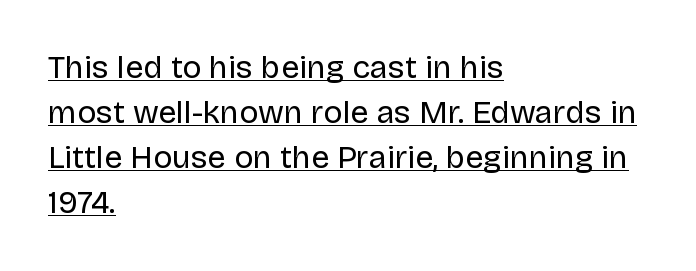
Each line starts at the same left margin while the right side varies. Is there any slant? The stems are plumb. The face used here appears with an underline applied. Spacing verdict: proportional, widths tailored to each character. Is the letter spacing exaggerated? No — it looks like the ordinary default.
